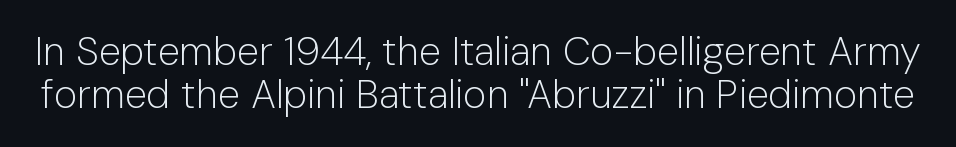
The image shows 40 px light sans-serif type, upright; set tight line spacing (1.08x), normal letter spacing, not underlined; low stroke contrast and a medium x-height.
